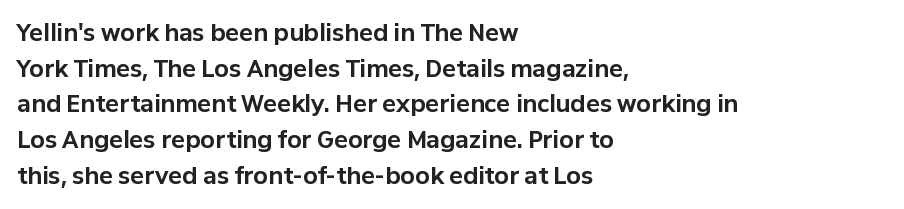
Is the block centered? No — it sits flush against the left margin. A full-strength bold gives these letters their thick strokes. The zone under the glyphs is completely vacant. This sample uses an upright cut, with every glyph sitting square on the baseline. The passage shown has conventional tracking throughout. The line-height multiplier appears to be the usual default.
